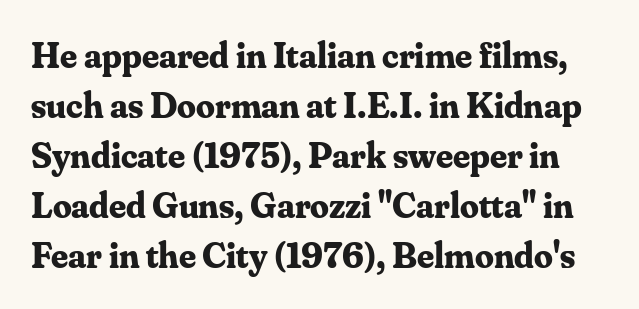
The typeface chosen for these lines features serifs. Reading down the column, the eye jumps a familiar distance to each next line. Ascenders rise straight up at ninety degrees. The letterforms sit shoulder to shoulder at normal distance. Stroke thickness is high; the sample reads as a true bold.
